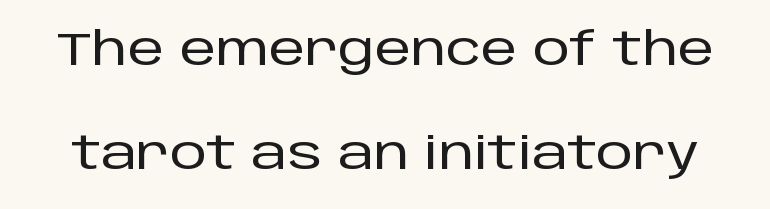
The image shows 46 px sans-serif type, upright; set loose line spacing (2.26x), normal letter spacing, not underlined; low stroke contrast and a large x-height.
